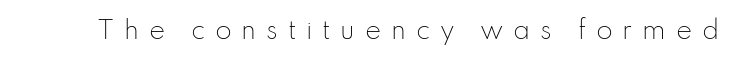
Q: Is the text bold? A: No.
Q: Is the text italic (slanted)? A: No, it is upright.
Q: Is the text underlined? A: No.
Q: Is the spacing between letters normal or unusually wide? A: Unusually wide.
